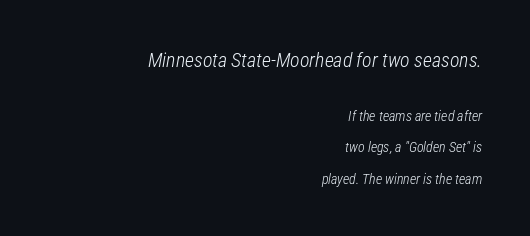
The image shows 20 px text type, italic (leaning right); set right-aligned, loose line spacing (2.22x), normal letter spacing, not underlined; the first (top) block is 1.43x larger.
